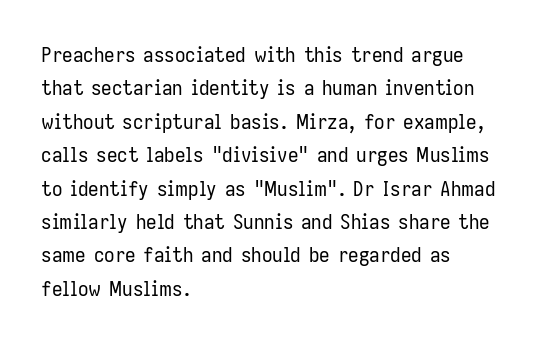
The image shows 21 px text type, upright; set left-aligned, normal line spacing (1.59x), normal letter spacing, not underlined.
